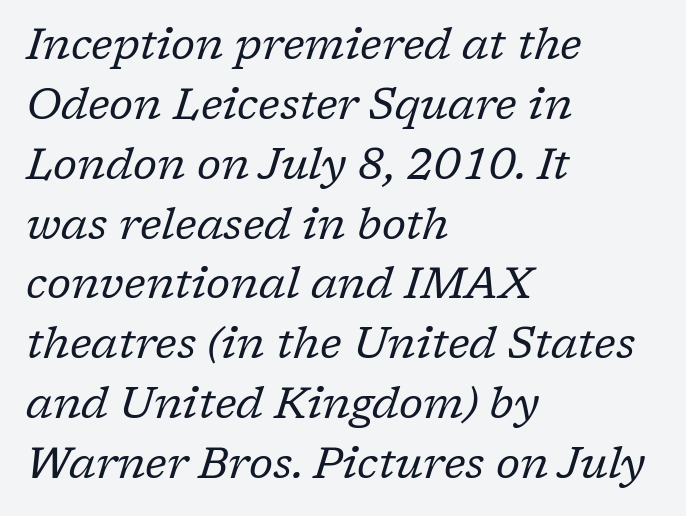
Q: Is the text bold? A: No.
Q: Is the text italic (slanted)? A: Yes, it leans right by about 17 degrees.
Q: Is the typeface a serif or a sans-serif typeface? A: Serif.
Q: Is the text underlined? A: No.
Q: How is the paragraph aligned? A: Left-aligned.
Q: Is the spacing between letters normal or unusually wide? A: Normal.
Q: Is the spacing between lines tight, normal or loose? A: Normal.
Q: Width (condensed, normal, or wide)? A: Normal.
Q: Stroke contrast? A: Low.
Q: x-height? A: Medium.
Q: Monospaced? A: No.
